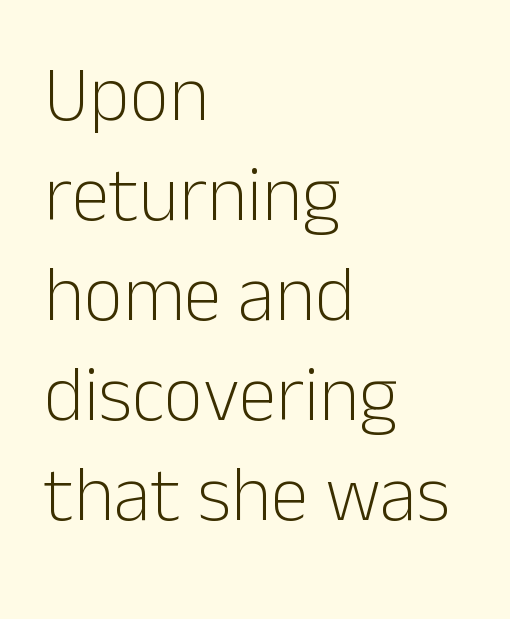
Q: Is the text bold? A: No.
Q: Is the text italic (slanted)? A: No, it is upright.
Q: Is the typeface a serif or a sans-serif typeface? A: Sans-serif.
Q: Is the text underlined? A: No.
Q: How is the paragraph aligned? A: Left-aligned.
Q: Is the spacing between letters normal or unusually wide? A: Normal.
Q: Is the spacing between lines tight, normal or loose? A: Normal.
Q: Width (condensed, normal, or wide)? A: Normal.
Q: Stroke contrast? A: Low.
Q: x-height? A: Medium.
Q: Monospaced? A: No.
